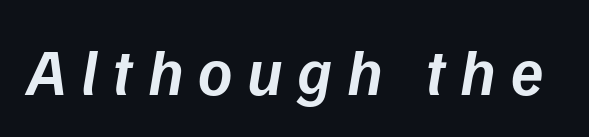
Q: Is the text bold? A: Semi-bold.
Q: Is the text italic (slanted)? A: Yes, it leans right by about 9 degrees.
Q: Is the text underlined? A: No.
Q: Is the spacing between letters normal or unusually wide? A: Unusually wide.
Q: Width (condensed, normal, or wide)? A: Normal.
Q: Stroke contrast? A: Low.
Q: x-height? A: Medium.
Q: Monospaced? A: No.
